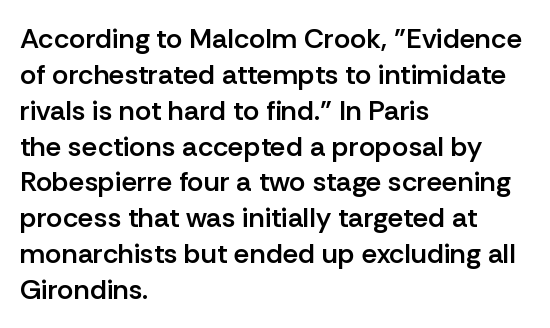
The image shows 28 px semibold sans-serif type, upright; set left-aligned, normal line spacing (1.28x), normal letter spacing, not underlined; low stroke contrast and a medium x-height.
